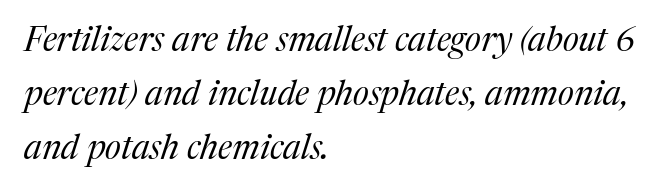
Q: Is the text bold? A: No.
Q: Is the text italic (slanted)? A: Yes, it leans right by about 17 degrees.
Q: Is the typeface a serif or a sans-serif typeface? A: Serif.
Q: Is the text underlined? A: No.
Q: How is the paragraph aligned? A: Left-aligned.
Q: Is the spacing between letters normal or unusually wide? A: Normal.
Q: Is the spacing between lines tight, normal or loose? A: Normal.
Q: Width (condensed, normal, or wide)? A: Normal.
Q: Stroke contrast? A: Medium.
Q: x-height? A: Medium.
Q: Monospaced? A: No.
